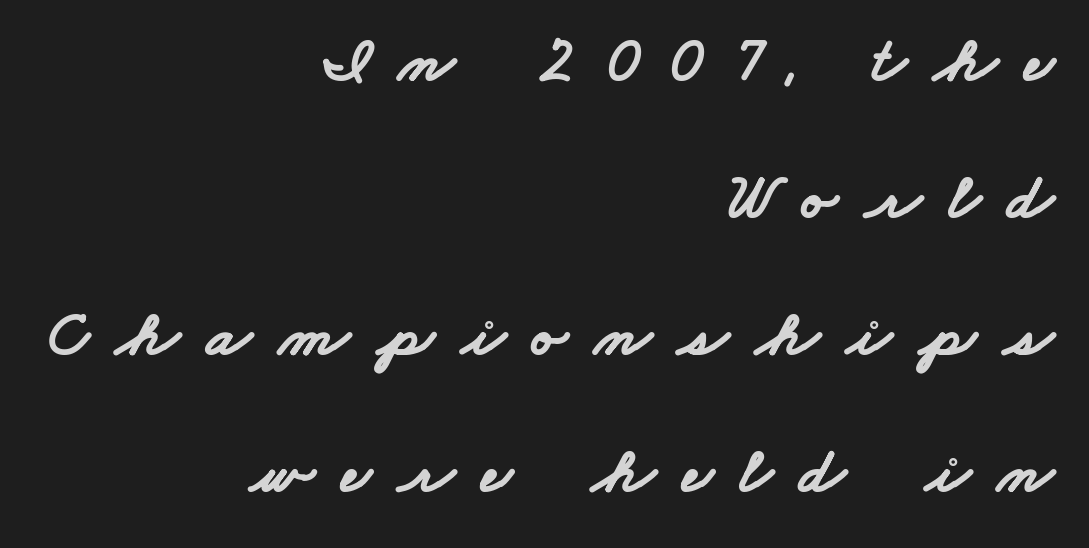
Q: Is the text bold? A: Yes.
Q: Is the typeface a serif or a sans-serif typeface? A: Sans-serif.
Q: Is the text underlined? A: No.
Q: How is the paragraph aligned? A: Right-aligned.
Q: Is the spacing between letters normal or unusually wide? A: Unusually wide.
Q: Is the spacing between lines tight, normal or loose? A: Loose.
Q: Width (condensed, normal, or wide)? A: Wide.
Q: Stroke contrast? A: Low.
Q: x-height? A: Small.
Q: Monospaced? A: No.
